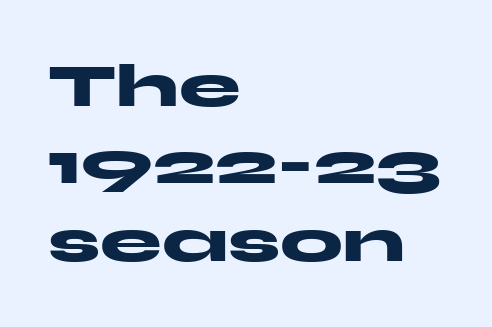
{"serif": "no", "italic": "no", "bold": "yes", "weight": "heavy", "width": "wide", "stroke_contrast": "medium", "x_height": "medium", "monospaced": "no", "underline": "no", "align": "left", "line_spacing": "normal", "line_spacing_ratio": 1.25, "letter_spacing": "normal", "letter_spacing_em": 0.0, "glyph_px": 62}
